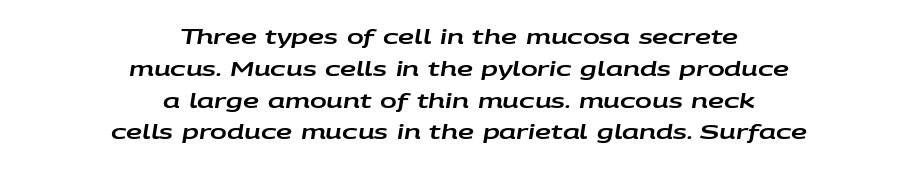
The image shows 20 px text type, italic (leaning right); set centered, normal line spacing (1.59x), normal letter spacing, not underlined.
